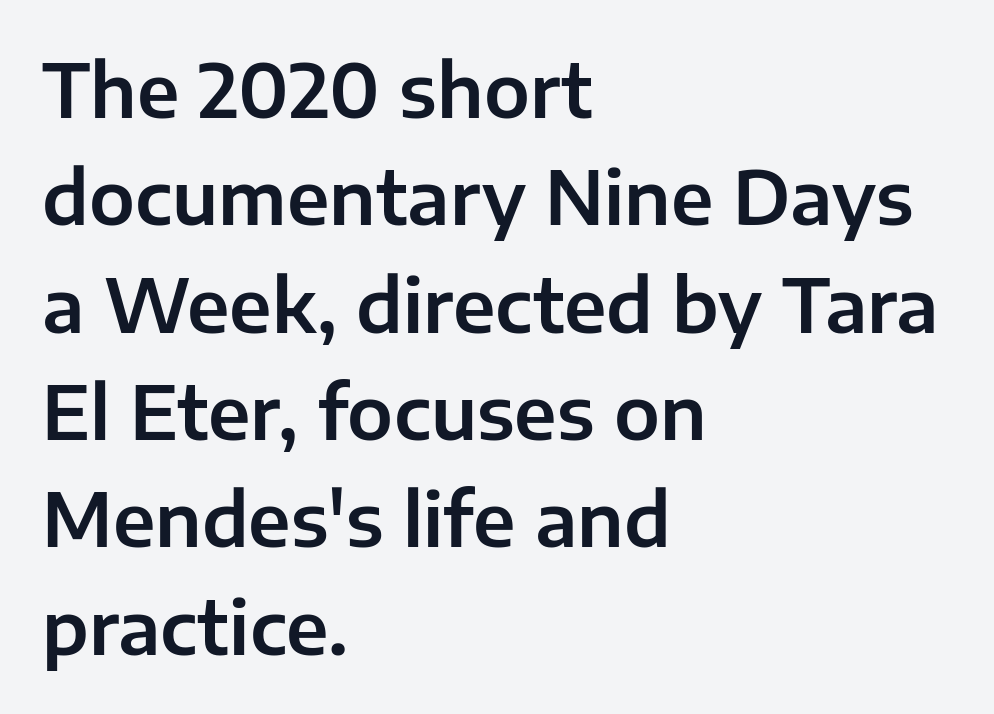
{"serif": "no", "italic": "no", "width": "normal", "stroke_contrast": "low", "x_height": "medium", "monospaced": "no", "underline": "no", "align": "left", "line_spacing": "normal", "line_spacing_ratio": 1.47, "letter_spacing": "normal", "letter_spacing_em": 0.0, "glyph_px": 73}
